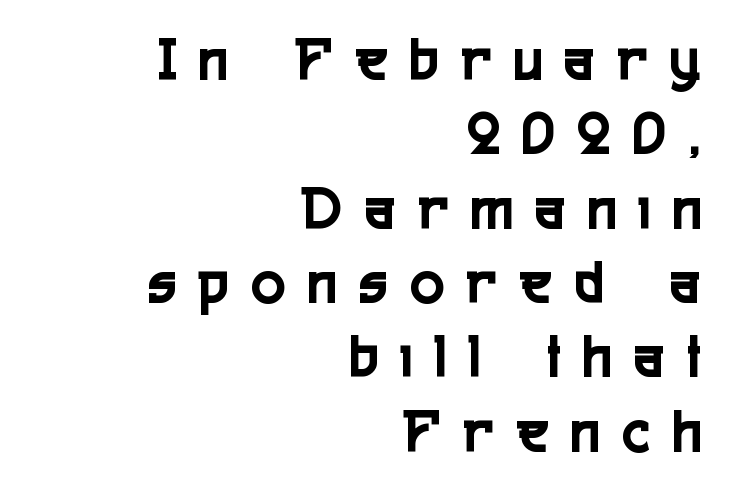
The image shows 63 px condensed sans-serif type, upright; set right-aligned, line spacing 1.18x, unusually wide letter spacing (+0.37 em), not underlined; a medium x-height.
